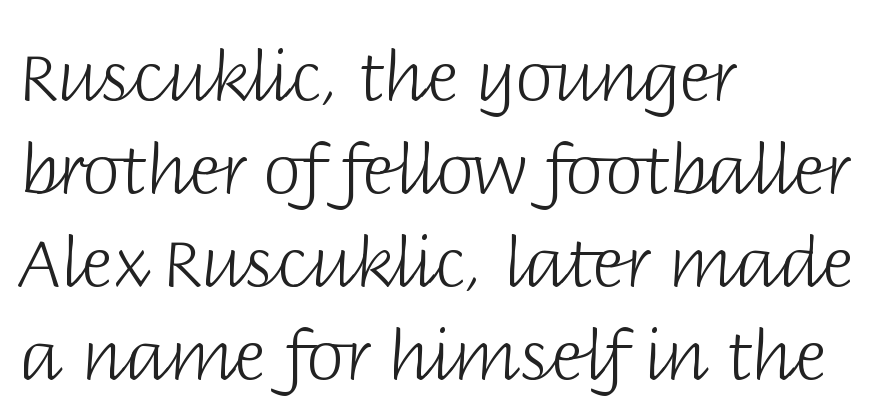
Short note: letters normally spaced. Underline: absent. These lines were composed using upright roman letters. The weight would be labelled regular, book, light, or lighter still. Where is the straight margin? On the left. Proportional: the letters do not fall into vertical columns.
